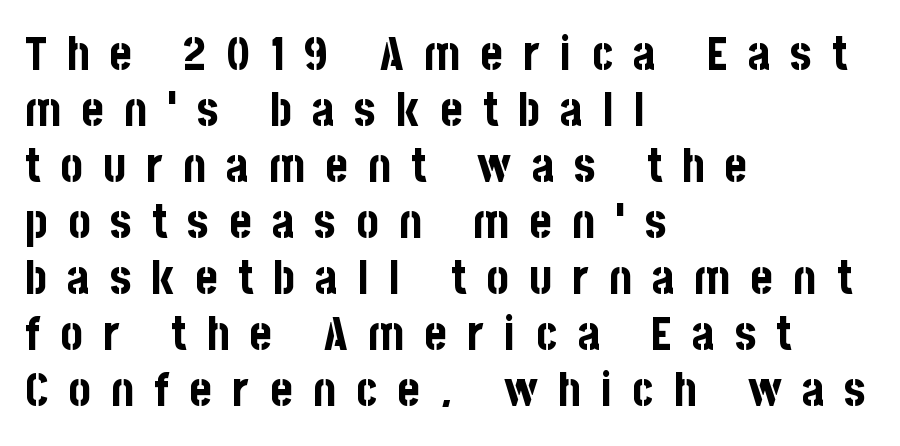
This sample has the flowing, uneven cadence of proportional lettering. The lines are quadded left. The type family on display is of the sans-serif kind. The characters look thick and weighty, a clear bold. The letters stand upright; this is a roman face.
